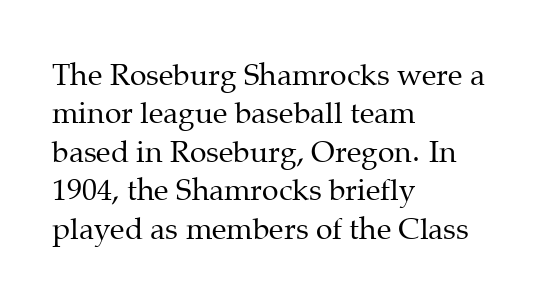
Q: Is the text bold? A: No.
Q: Is the text italic (slanted)? A: No, it is upright.
Q: Is the typeface a serif or a sans-serif typeface? A: Serif.
Q: Is the text underlined? A: No.
Q: How is the paragraph aligned? A: Left-aligned.
Q: Is the spacing between letters normal or unusually wide? A: Normal.
Q: Is the spacing between lines tight, normal or loose? A: Normal.
Q: Width (condensed, normal, or wide)? A: Normal.
Q: Stroke contrast? A: Medium.
Q: x-height? A: Medium.
Q: Monospaced? A: No.
